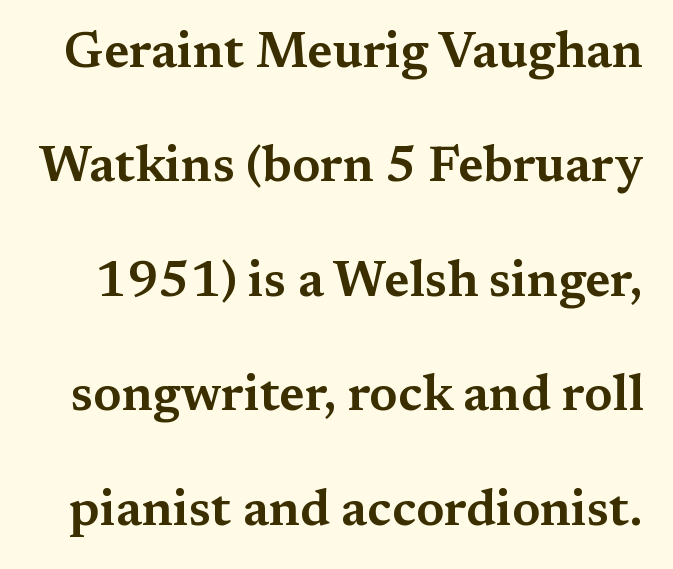
{"serif": "yes", "italic": "no", "width": "wide", "stroke_contrast": "medium", "x_height": "medium", "monospaced": "no", "underline": "no", "line_spacing": "loose", "line_spacing_ratio": 2.29, "letter_spacing": "normal", "letter_spacing_em": 0.0, "glyph_px": 50}
